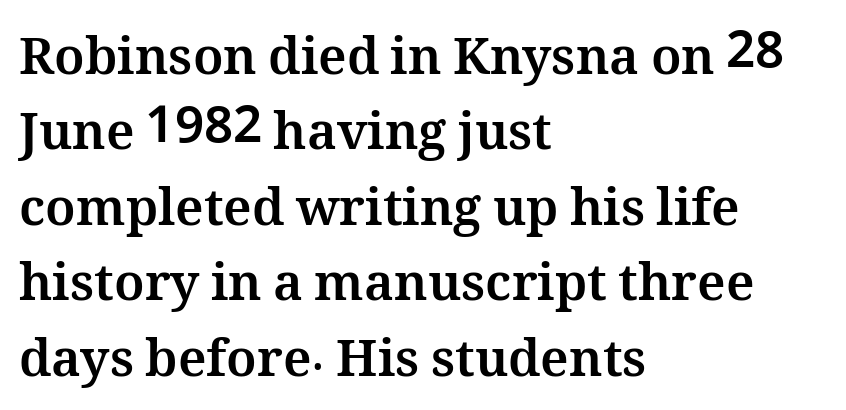
If you measured baseline to baseline, you'd find a middling distance. Beneath every word, the page is bare. Default kerning and tracking; the words read as compact shapes. If you drew a ruler down the left edge, every line would touch it.
